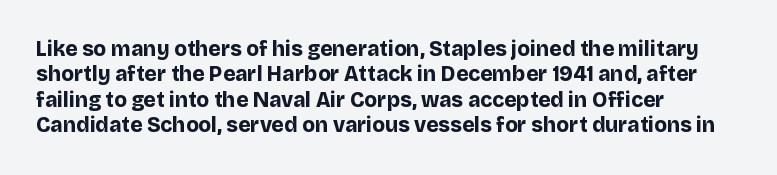
The image shows 21 px bold type, upright; set left-aligned, line spacing 1.21x, normal letter spacing, not underlined.
